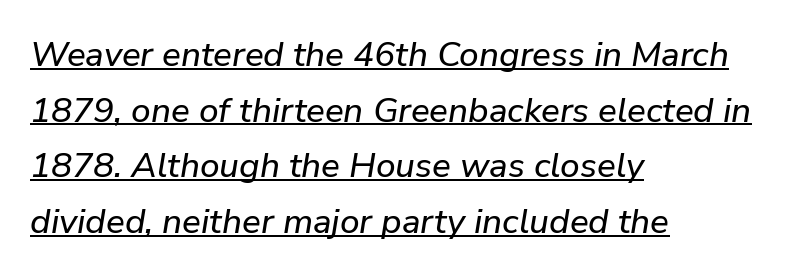
Q: Is the text italic (slanted)? A: Yes, it leans right by about 9 degrees.
Q: Is the text underlined? A: Yes.
Q: How is the paragraph aligned? A: Left-aligned.
Q: Is the spacing between letters normal or unusually wide? A: Normal.
Q: Is the spacing between lines tight, normal or loose? A: Normal.
Q: Width (condensed, normal, or wide)? A: Normal.
Q: Stroke contrast? A: Low.
Q: x-height? A: Medium.
Q: Monospaced? A: No.
